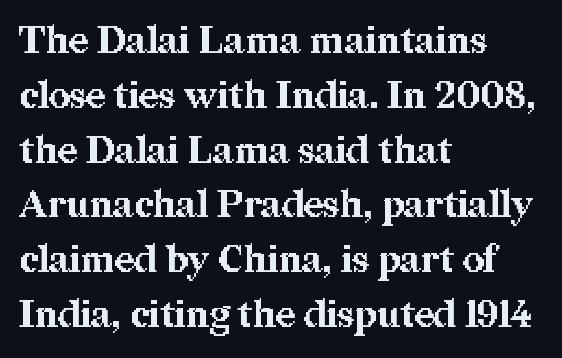
Beneath every word, the page is bare. Look at the tracking — it's just the regular setting, nothing added. These lines are rendered in a variable-pitch font. These lines carry a lot of weight — the face is fully bold. Notice how the stems are strictly vertical — no italics here.
